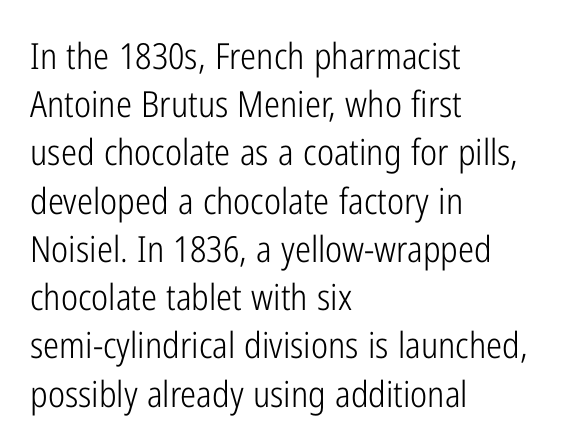
Q: Is the text bold? A: No.
Q: Is the text italic (slanted)? A: No, it is upright.
Q: Is the typeface a serif or a sans-serif typeface? A: Sans-serif.
Q: Is the text underlined? A: No.
Q: How is the paragraph aligned? A: Left-aligned.
Q: Is the spacing between letters normal or unusually wide? A: Normal.
Q: Is the spacing between lines tight, normal or loose? A: Normal.
Q: Width (condensed, normal, or wide)? A: Condensed.
Q: Stroke contrast? A: Low.
Q: x-height? A: Medium.
Q: Monospaced? A: No.
